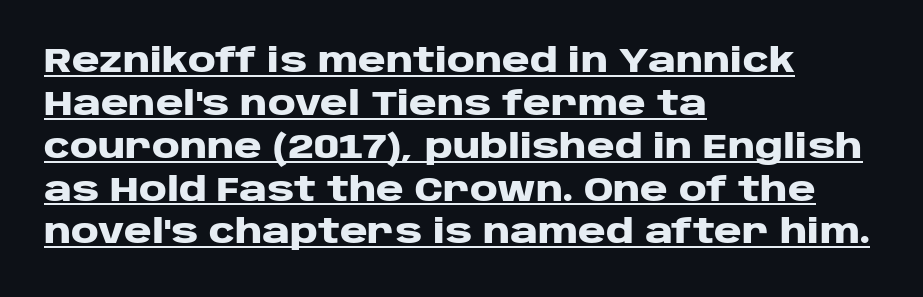
Q: Is the text bold? A: Yes.
Q: Is the text italic (slanted)? A: No, it is upright.
Q: Is the typeface a serif or a sans-serif typeface? A: Sans-serif.
Q: Is the text underlined? A: Yes.
Q: How is the paragraph aligned? A: Left-aligned.
Q: Is the spacing between letters normal or unusually wide? A: Normal.
Q: Is the spacing between lines tight, normal or loose? A: Normal.
Q: Width (condensed, normal, or wide)? A: Wide.
Q: Stroke contrast? A: Low.
Q: x-height? A: Large.
Q: Monospaced? A: No.
